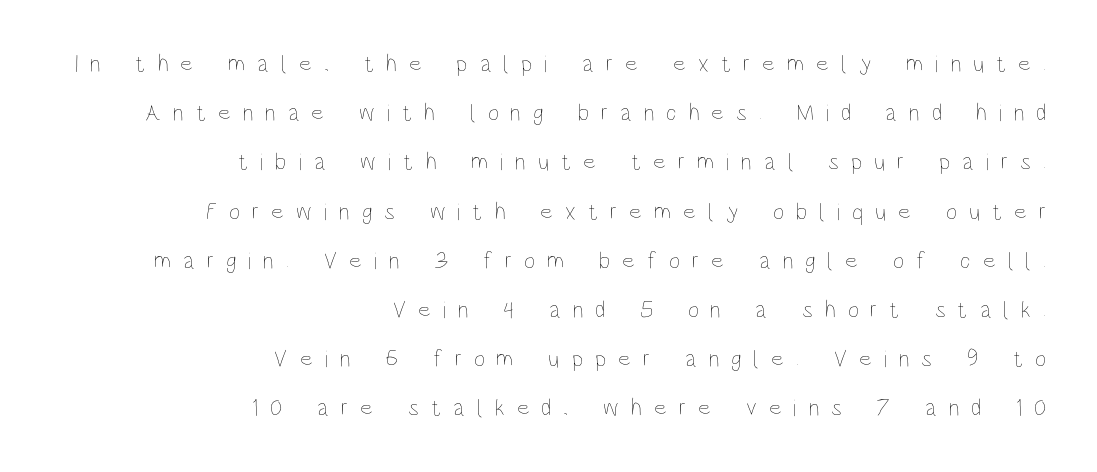
All the whitespace from short lines collects on the left. Each row of text sits above clean, open space. The rendering uses a large line-height, opening up the rows. Designer's note — italics off, roman on.
